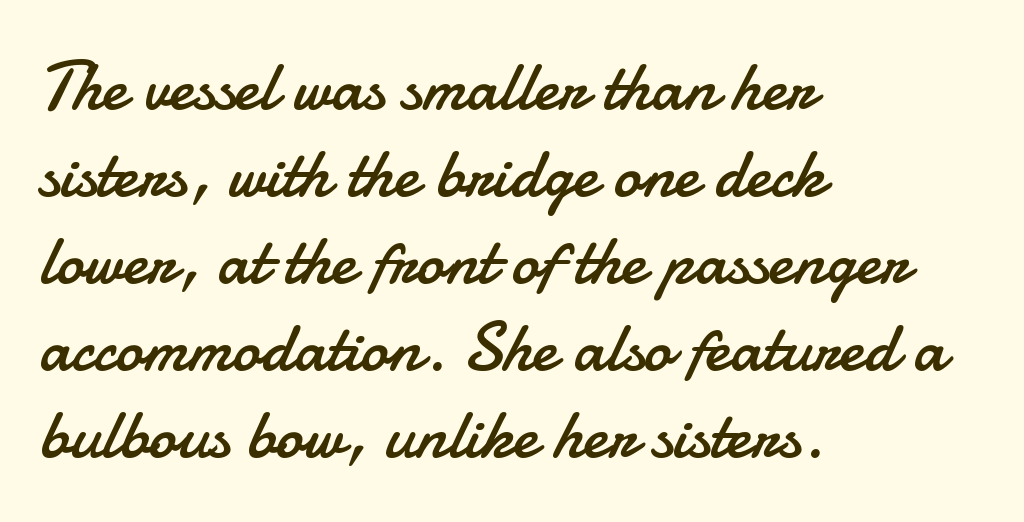
{"serif": "no", "bold": "no", "weight": "regular", "width": "normal", "stroke_contrast": "low", "x_height": "small", "monospaced": "no", "underline": "no", "align": "left", "line_spacing": "normal", "line_spacing_ratio": 1.26, "letter_spacing": "normal", "letter_spacing_em": 0.0, "glyph_px": 69}
